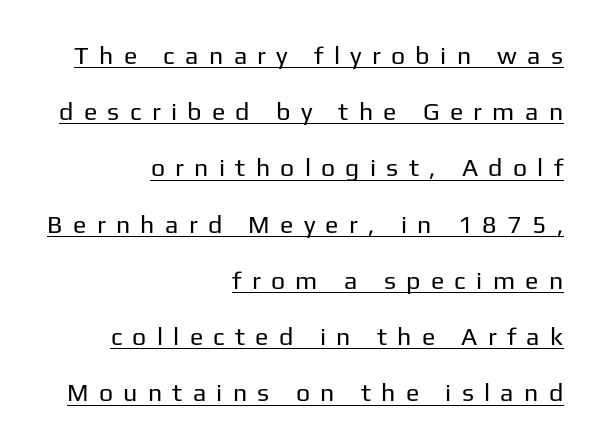
Q: Is the text bold? A: No.
Q: Is the text italic (slanted)? A: No, it is upright.
Q: Is the text underlined? A: Yes.
Q: How is the paragraph aligned? A: Right-aligned.
Q: Is the spacing between letters normal or unusually wide? A: Unusually wide.
Q: Is the spacing between lines tight, normal or loose? A: Loose.
